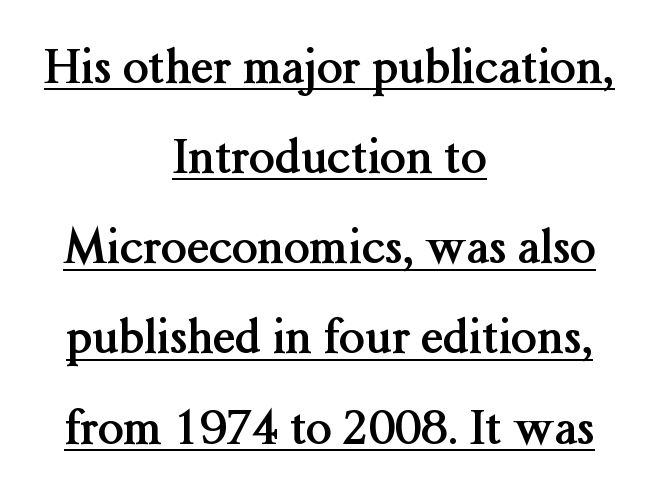
Q: Is the text bold? A: Yes.
Q: Is the text italic (slanted)? A: No, it is upright.
Q: Is the typeface a serif or a sans-serif typeface? A: Serif.
Q: Is the text underlined? A: Yes.
Q: How is the paragraph aligned? A: Centered.
Q: Is the spacing between letters normal or unusually wide? A: Normal.
Q: Is the spacing between lines tight, normal or loose? A: Loose.
Q: Width (condensed, normal, or wide)? A: Normal.
Q: Stroke contrast? A: Medium.
Q: x-height? A: Medium.
Q: Monospaced? A: No.
